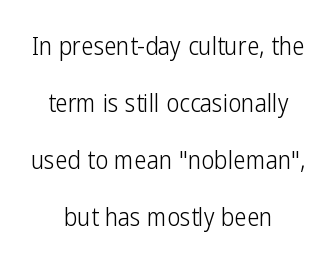
Compared with typical paragraphs, the rows here are farther apart. Honestly, there is no underline to notice here at all. Ordinary non-slanted type is in use. Stroke thickness stays within the range of a standard reading face or lighter.
